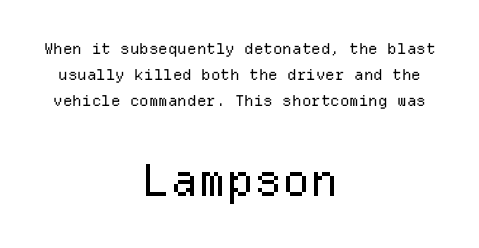
The type family on display is of the sans-serif kind. A typesetter would call this monospace, since all characters share one set width. The later block is typeset at a bigger size than the earlier block. Rendered with straight, roman letterforms. These lines stack symmetrically, like a column narrowing and widening about its center. Plain, unruled lines of type.
